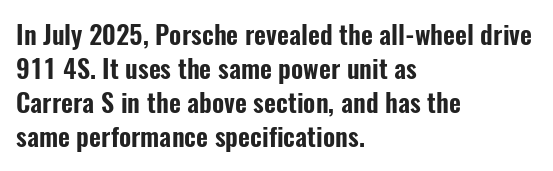
Q: Is the text italic (slanted)? A: No, it is upright.
Q: Is the text underlined? A: No.
Q: How is the paragraph aligned? A: Left-aligned.
Q: Is the spacing between letters normal or unusually wide? A: Normal.
Q: Is the spacing between lines tight, normal or loose? A: Normal.
